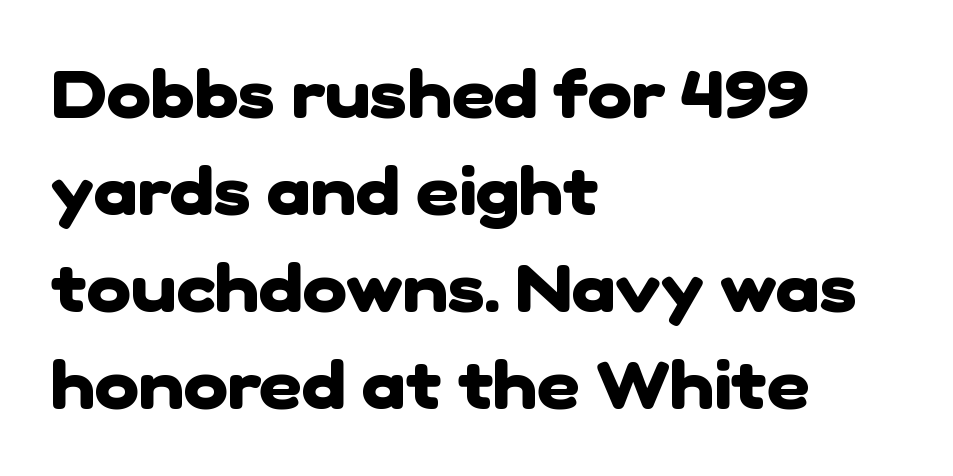
A sans-serif font was chosen for this passage. The passage is arranged the way most books set body copy — flush left. Glyph-to-glyph distance matches everyday printed text. The space beneath each line is pristine and unruled. The face used here is proportionally spaced, like ordinary book or web type. The lines sit at an ordinary, default distance from one another.
